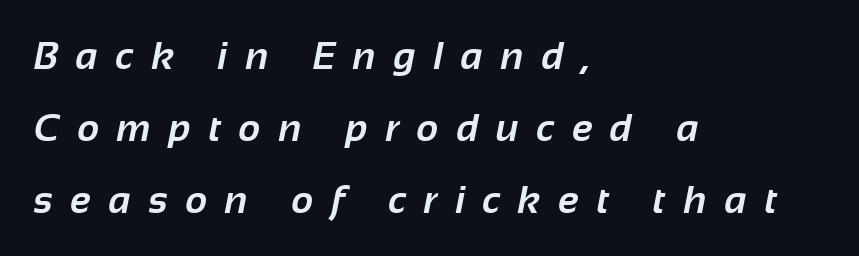
Spacing verdict: proportional, widths tailored to each character. Weight: bold. The gap between lines stays unmarked. All the whitespace from short lines collects on the right.
